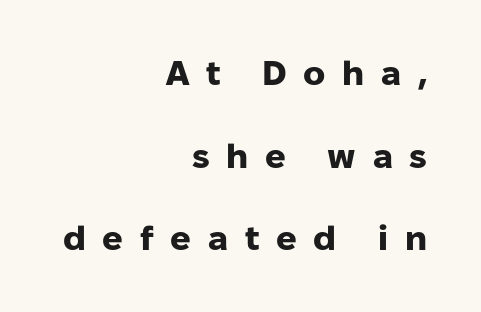
The image shows 34 px heavy sans-serif type, upright; set right-aligned, loose line spacing (2.43x), unusually wide letter spacing (+0.49 em), not underlined; low stroke contrast and a medium x-height.
